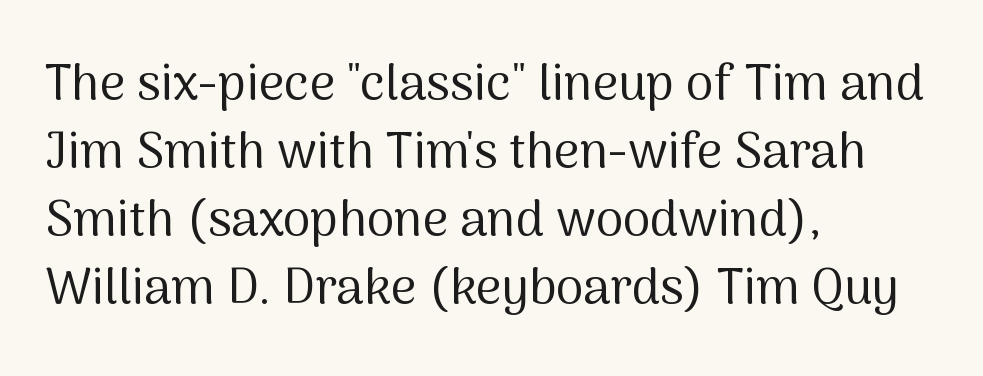
A roman cut, with each character standing at attention. The type is set solid horizontally, with unmodified tracking. A sans-serif font was chosen for this passage. The specimen omits any rule beneath the text block's lines. Each line starts at the same left margin while the right side varies. How would I describe the line gaps? Plain and ordinary.
